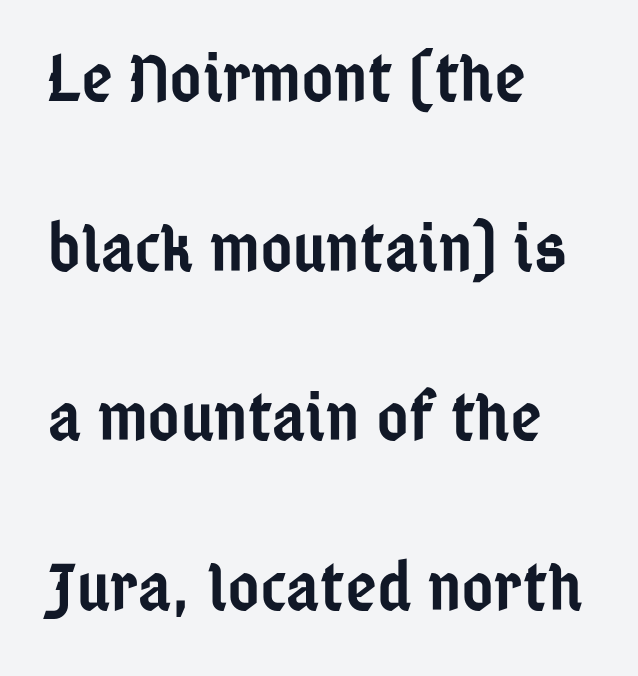
If you drew a line through each stem, it would be perfectly vertical. A fair bit of extra ink — the face is semibold, not bold. Looks like regular typesetting: each glyph gets only the width it needs. Teacher's note: observe the even left margin — that is flush-left alignment. The type family on display is of the sans-serif kind. A clean baseline with only descenders dipping below it.
